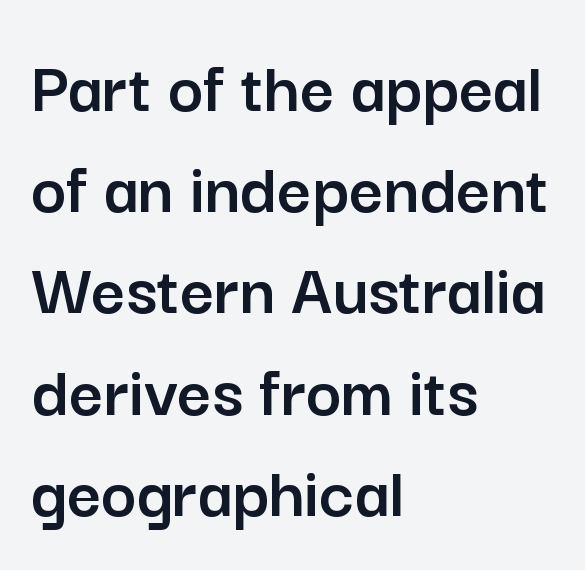
Q: Is the text italic (slanted)? A: No, it is upright.
Q: Is the typeface a serif or a sans-serif typeface? A: Sans-serif.
Q: Is the text underlined? A: No.
Q: How is the paragraph aligned? A: Left-aligned.
Q: Is the spacing between letters normal or unusually wide? A: Normal.
Q: Is the spacing between lines tight, normal or loose? A: Normal.
Q: Width (condensed, normal, or wide)? A: Normal.
Q: Stroke contrast? A: Low.
Q: x-height? A: Medium.
Q: Monospaced? A: No.
